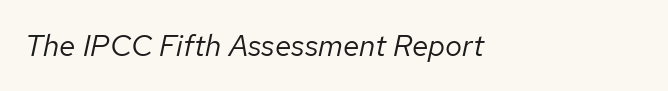
The image shows 30 px regular-weight type, italic (leaning right); set left-aligned, normal letter spacing, not underlined; low stroke contrast and a medium x-height.
